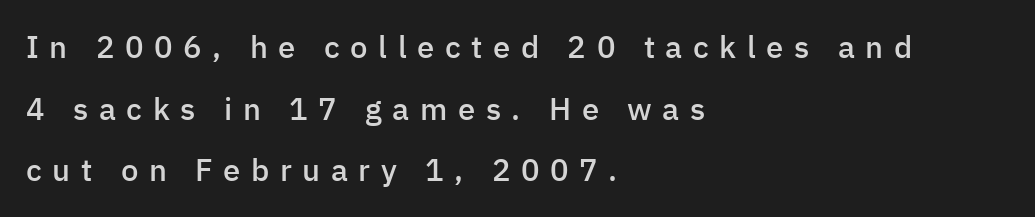
Q: Is the text bold? A: Semi-bold.
Q: Is the text italic (slanted)? A: No, it is upright.
Q: Is the typeface a serif or a sans-serif typeface? A: Sans-serif.
Q: Is the text underlined? A: No.
Q: How is the paragraph aligned? A: Left-aligned.
Q: Is the spacing between letters normal or unusually wide? A: Unusually wide.
Q: Is the spacing between lines tight, normal or loose? A: Loose.
Q: Width (condensed, normal, or wide)? A: Normal.
Q: Stroke contrast? A: Low.
Q: x-height? A: Medium.
Q: Monospaced? A: No.
